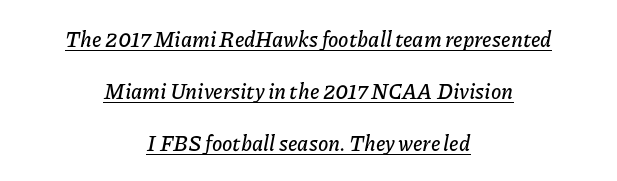
The rag falls on both sides of this text block equally. Nobody touched the tracking dial on this one. Compared with undecorated copy, this sample adds a rule below the words. Interline gaps are noticeably wide in this sample. Quick note: italic.
